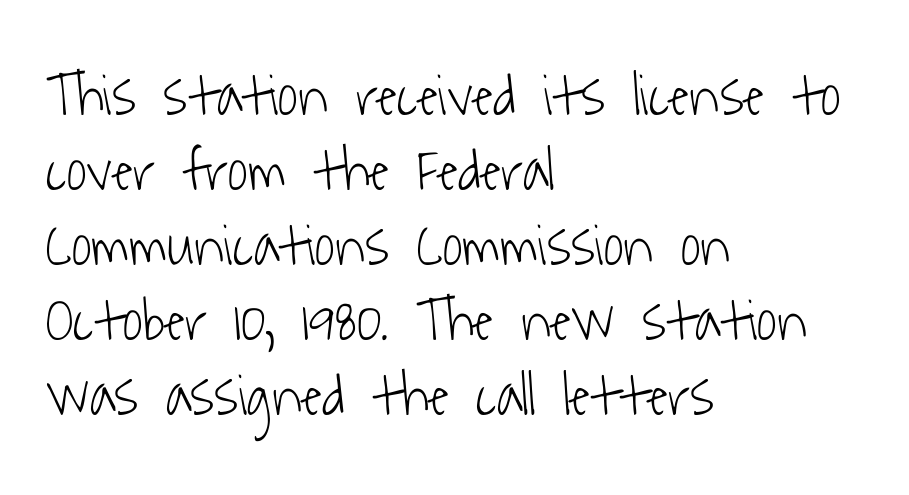
Q: Is the text bold? A: No.
Q: Is the typeface a serif or a sans-serif typeface? A: Sans-serif.
Q: Is the text underlined? A: No.
Q: How is the paragraph aligned? A: Left-aligned.
Q: Is the spacing between letters normal or unusually wide? A: Normal.
Q: Width (condensed, normal, or wide)? A: Condensed.
Q: Stroke contrast? A: Low.
Q: x-height? A: Medium.
Q: Monospaced? A: No.
